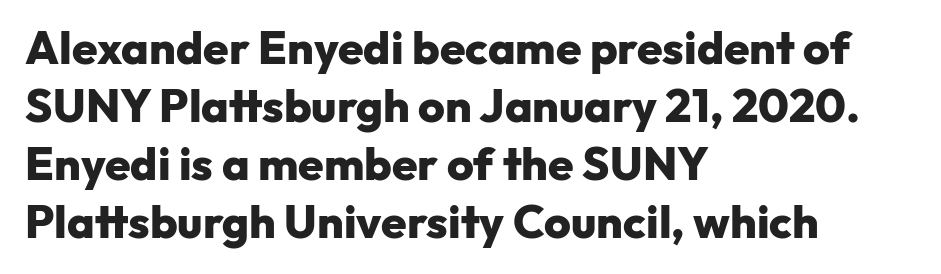
Q: Is the text bold? A: Yes.
Q: Is the text italic (slanted)? A: No, it is upright.
Q: Is the typeface a serif or a sans-serif typeface? A: Sans-serif.
Q: Is the text underlined? A: No.
Q: How is the paragraph aligned? A: Left-aligned.
Q: Is the spacing between letters normal or unusually wide? A: Normal.
Q: Is the spacing between lines tight, normal or loose? A: Normal.
Q: Width (condensed, normal, or wide)? A: Normal.
Q: Stroke contrast? A: Low.
Q: x-height? A: Medium.
Q: Monospaced? A: No.
